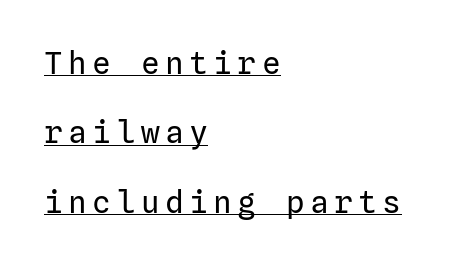
Q: Is the text bold? A: No.
Q: Is the text italic (slanted)? A: No, it is upright.
Q: Is the typeface a serif or a sans-serif typeface? A: Sans-serif.
Q: Is the text underlined? A: Yes.
Q: How is the paragraph aligned? A: Left-aligned.
Q: Is the spacing between lines tight, normal or loose? A: Loose.
Q: Width (condensed, normal, or wide)? A: Normal.
Q: Stroke contrast? A: Low.
Q: x-height? A: Medium.
